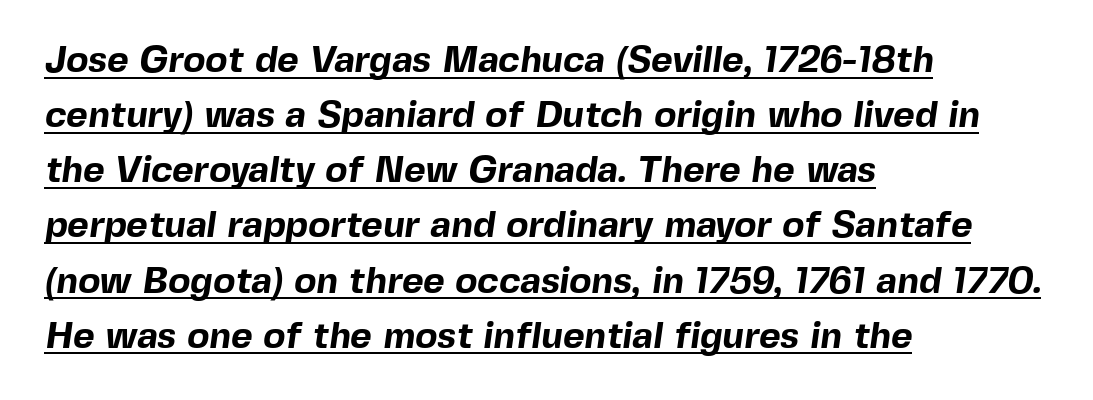
{"serif": "no", "bold": "yes", "weight": "bold", "width": "normal", "x_height": "medium", "monospaced": "no", "underline": "yes", "align": "left", "line_spacing": "normal", "line_spacing_ratio": 1.49, "letter_spacing": "normal", "letter_spacing_em": 0.0, "glyph_px": 37}
